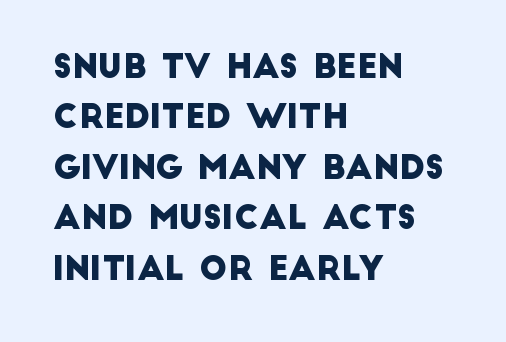
The specimen omits any rule beneath the text block's lines. Each letter keeps its own natural width here, so spacing adapts to shape. Line starts are locked; line ends wander. Horizontal bands of white between lines are of average thickness. A typesetter would label this face a sans.
